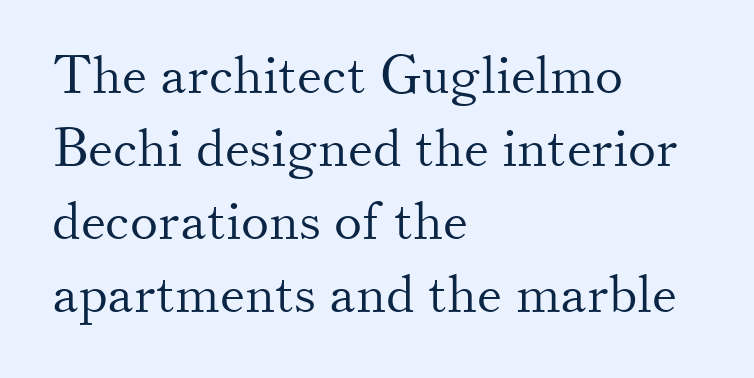
Horizontal bands of white between lines are of average thickness. The gap between lines stays unmarked. The rendering anchors every line to the left-hand side. Are there feet on the stems? There are — it's a serif. Weight: not bold — regular or lighter. The letterforms sit shoulder to shoulder at normal distance.
